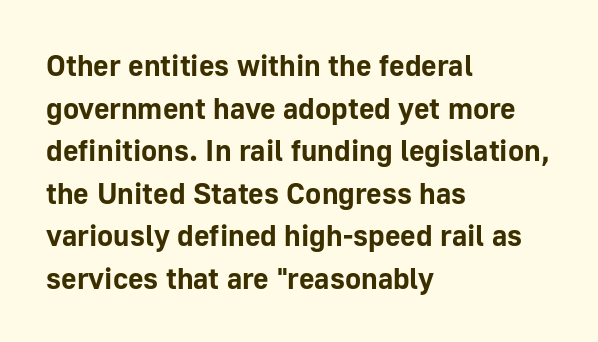
{"serif": "no", "italic": "no", "bold": "yes", "weight": "bold", "width": "normal", "stroke_contrast": "low", "x_height": "medium", "monospaced": "no", "underline": "no", "align": "left", "line_spacing": "normal", "line_spacing_ratio": 1.42, "letter_spacing": "normal", "letter_spacing_em": 0.0, "glyph_px": 30}
